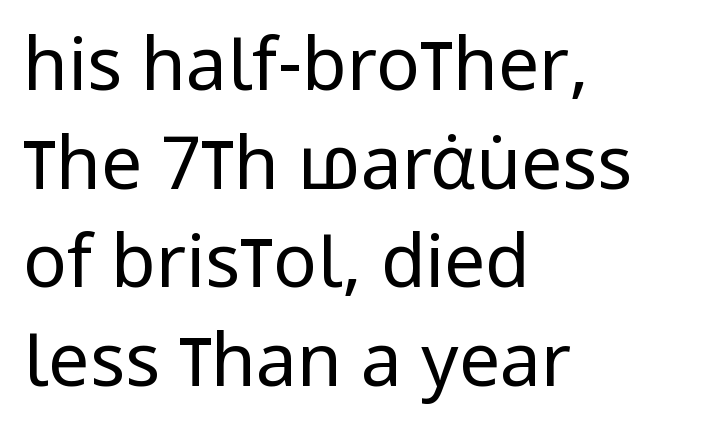
Q: Is the text bold? A: No.
Q: Is the text italic (slanted)? A: No, it is upright.
Q: Is the typeface a serif or a sans-serif typeface? A: Sans-serif.
Q: Is the text underlined? A: No.
Q: How is the paragraph aligned? A: Left-aligned.
Q: Is the spacing between letters normal or unusually wide? A: Normal.
Q: Is the spacing between lines tight, normal or loose? A: Normal.
Q: Width (condensed, normal, or wide)? A: Condensed.
Q: Stroke contrast? A: Low.
Q: x-height? A: Large.
Q: Monospaced? A: No.
